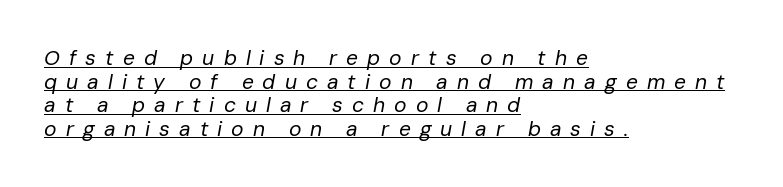
Notice how a bar underscores the lettering throughout. The letterforms sit at book weight or below. Honestly, the letter spacing is so wide it's the main thing you notice. Visually the block forms a straight wall on the left and a jagged coastline on the right. Vertically, the passage feels compressed, each row crowding the next.
